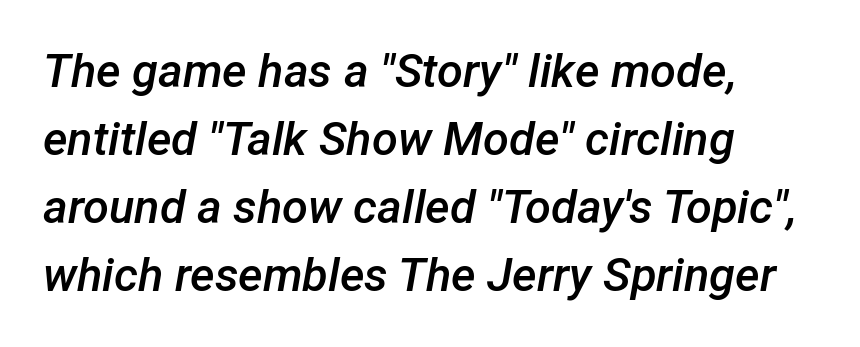
The image shows 47 px semibold type, italic (leaning right); set left-aligned, normal line spacing (1.45x), normal letter spacing, not underlined; low stroke contrast and a medium x-height.
